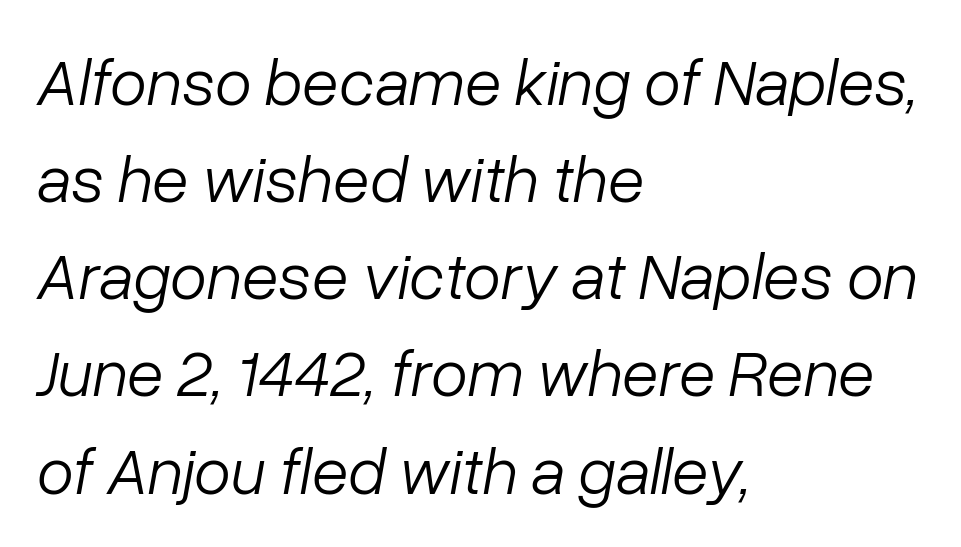
{"italic": "yes", "lean": "right", "slant_degrees": 10, "bold": "no", "weight": "light", "width": "normal", "stroke_contrast": "low", "x_height": "medium", "monospaced": "no", "underline": "no", "align": "left", "line_spacing": "normal", "line_spacing_ratio": 1.45, "letter_spacing": "normal", "letter_spacing_em": 0.0, "glyph_px": 67}
